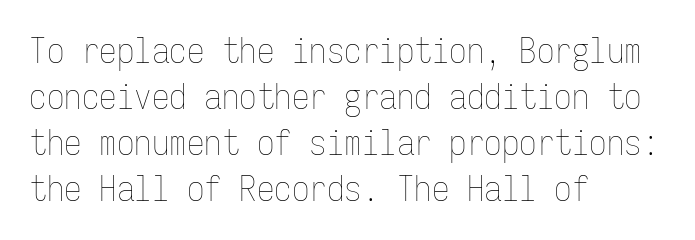
Q: Is the text bold? A: No.
Q: Is the text italic (slanted)? A: No, it is upright.
Q: Is the text underlined? A: No.
Q: How is the paragraph aligned? A: Left-aligned.
Q: Is the spacing between letters normal or unusually wide? A: Normal.
Q: Is the spacing between lines tight, normal or loose? A: Normal.
Q: Width (condensed, normal, or wide)? A: Condensed.
Q: Stroke contrast? A: Low.
Q: x-height? A: Medium.
Q: Monospaced? A: Yes.
